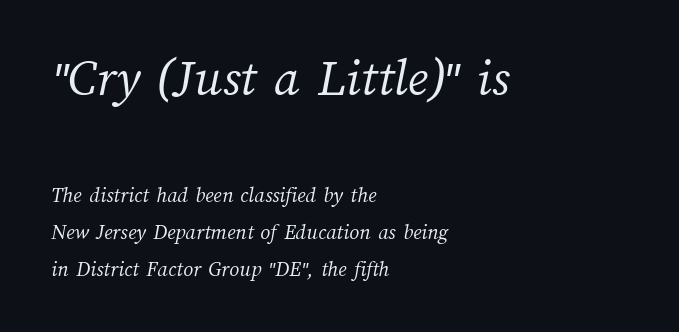
The image shows 54 px light type; set left-aligned, normal line spacing (1.67x), normal letter spacing, not underlined; the first (top) block is 2.45x larger; medium stroke contrast and a medium x-height.
